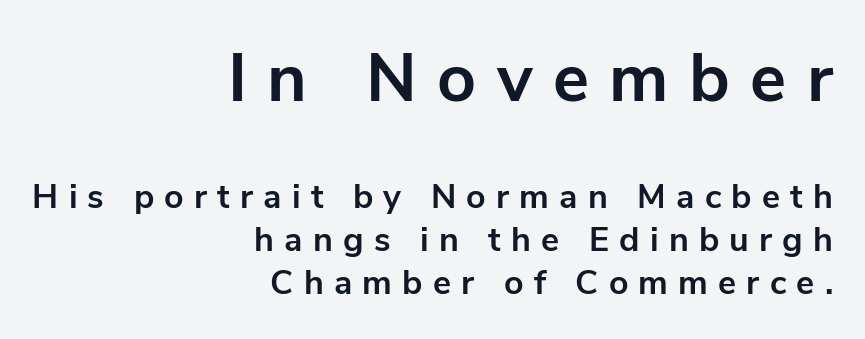
The image shows 68 px bold sans-serif type, upright; set right-aligned, normal line spacing (1.27x), unusually wide letter spacing (+0.3 em), not underlined; the first (top) block is 2.0x larger; low stroke contrast and a medium x-height.
